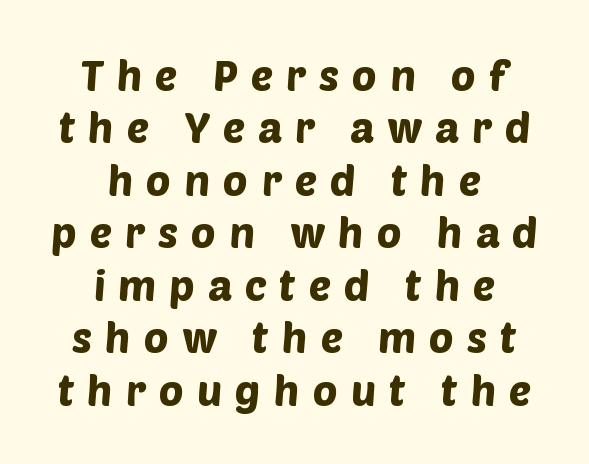
The image shows 42 px sans-serif type; set centered, normal line spacing (1.25x), unusually wide letter spacing (+0.31 em), not underlined; low stroke contrast and a large x-height.
